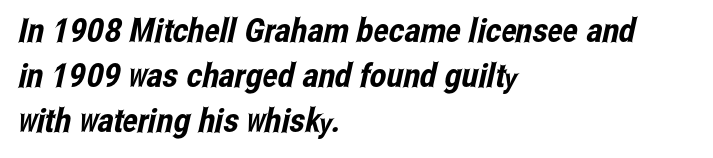
What's the leading like? Ordinary, nothing unusual. This is sans-serif lettering, the kind often seen on screens and signage. Each letter keeps its own natural width here, so spacing adapts to shape. The foot of each line stays bare and open.
